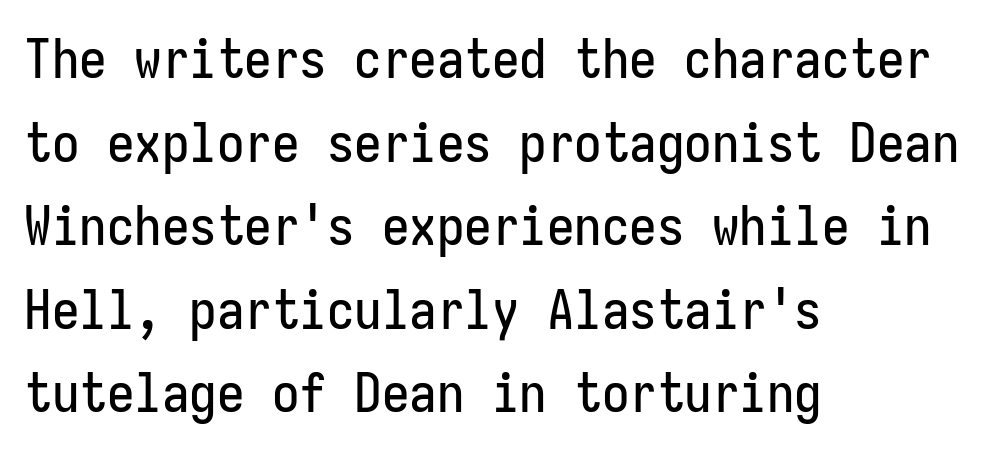
The image shows 55 px condensed sans-serif type, upright, monospaced; set left-aligned, normal line spacing (1.52x), normal letter spacing, not underlined; low stroke contrast and a medium x-height.
